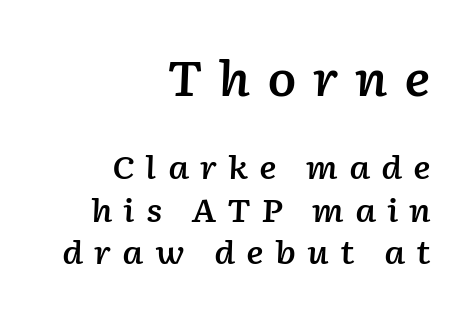
The image shows 48 px semibold type, italic (leaning right); set right-aligned, normal line spacing (1.33x), unusually wide letter spacing (+0.34 em), not underlined; the first (top) block is 1.5x larger; low stroke contrast and a medium x-height.
